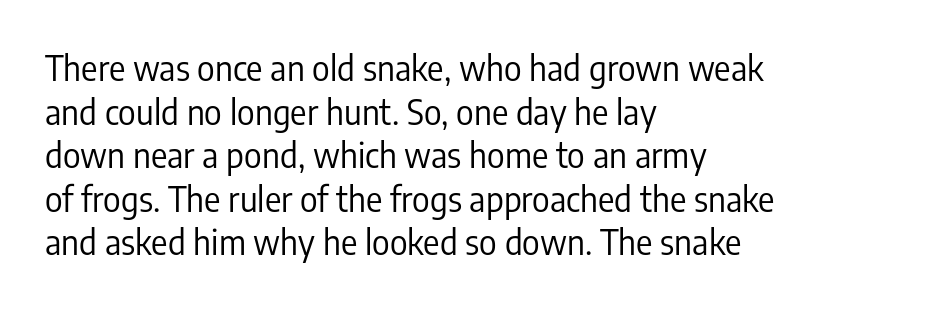
Italic? Not at all — the glyphs are vertical. Each letter's strokes conclude bluntly, with no projecting serifs. Heaviness? Minimal to ordinary, like unemphasized prose. Glance below the letters and you will spot only blank space. One-word summary of the alignment: left.
